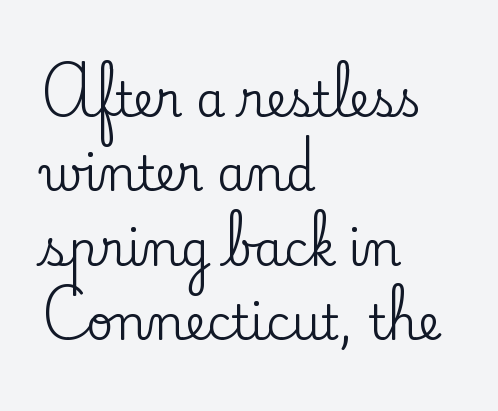
Q: Is the text italic (slanted)? A: No, it is upright.
Q: Is the typeface a serif or a sans-serif typeface? A: Serif.
Q: Is the text underlined? A: No.
Q: How is the paragraph aligned? A: Left-aligned.
Q: Is the spacing between letters normal or unusually wide? A: Normal.
Q: Is the spacing between lines tight, normal or loose? A: Normal.
Q: Width (condensed, normal, or wide)? A: Normal.
Q: Stroke contrast? A: Low.
Q: x-height? A: Small.
Q: Monospaced? A: No.
